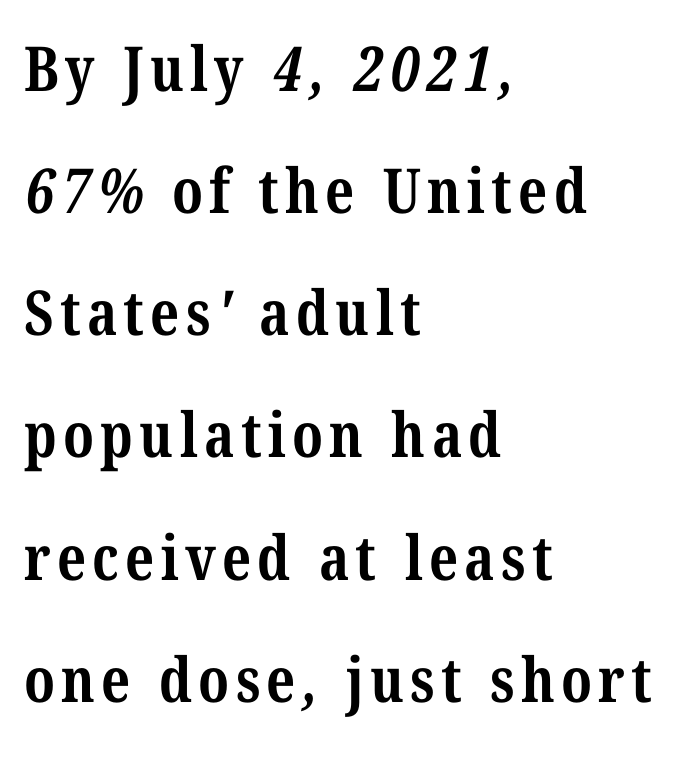
{"serif": "yes", "bold": "yes", "weight": "bold", "width": "condensed", "stroke_contrast": "medium", "x_height": "medium", "monospaced": "no", "underline": "no", "align": "left", "line_spacing": "loose", "line_spacing_ratio": 1.97, "glyph_px": 62}
